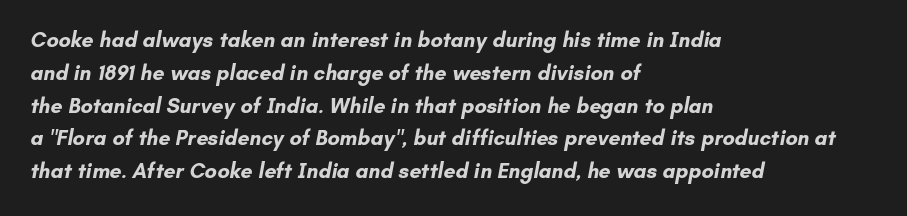
{"bold": "yes", "underline": "no", "align": "left", "line_spacing": "normal", "line_spacing_ratio": 1.56, "letter_spacing": "normal", "letter_spacing_em": 0.0, "glyph_px": 21}
